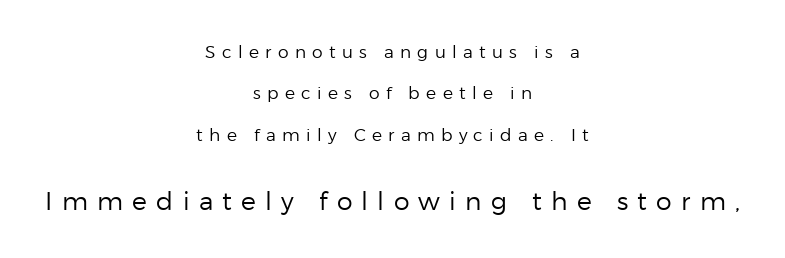
The image shows 25 px text type, upright; set centered, loose line spacing (2.43x), unusually wide letter spacing (+0.37 em), not underlined; the second (bottom) block is 1.47x larger.
